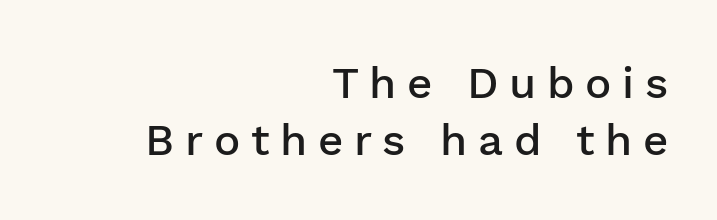
Q: Is the text bold? A: Semi-bold.
Q: Is the text italic (slanted)? A: No, it is upright.
Q: Is the typeface a serif or a sans-serif typeface? A: Sans-serif.
Q: Is the text underlined? A: No.
Q: How is the paragraph aligned? A: Right-aligned.
Q: Is the spacing between letters normal or unusually wide? A: Unusually wide.
Q: Is the spacing between lines tight, normal or loose? A: Normal.
Q: Width (condensed, normal, or wide)? A: Normal.
Q: Stroke contrast? A: Low.
Q: x-height? A: Medium.
Q: Monospaced? A: No.
